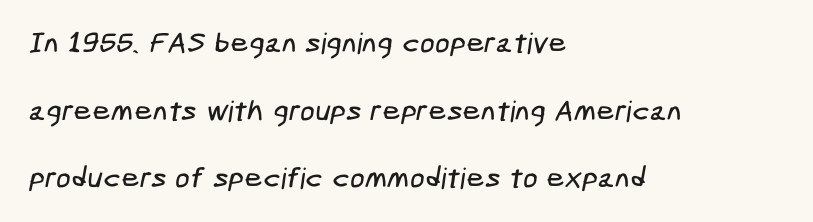
The image shows 29 px condensed sans-serif type; set left-aligned, loose line spacing (2.33x), normal letter spacing, not underlined; low stroke contrast and a medium x-height.
